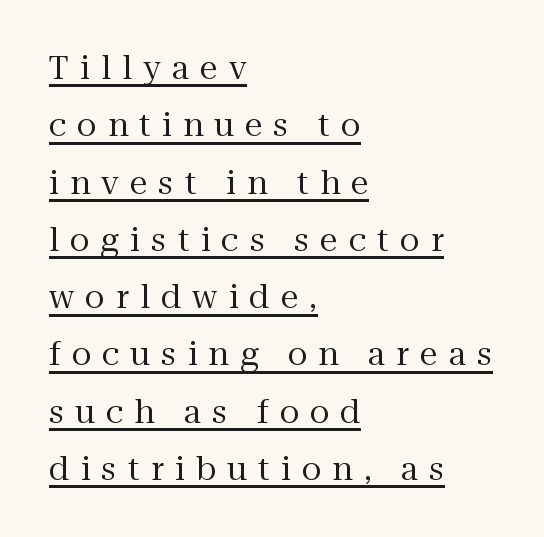
{"serif": "yes", "italic": "no", "bold": "no", "weight": "regular", "width": "normal", "stroke_contrast": "medium", "x_height": "medium", "monospaced": "no", "underline": "yes", "align": "left", "line_spacing_ratio": 1.79, "letter_spacing": "wide", "letter_spacing_em": 0.35, "glyph_px": 32}
